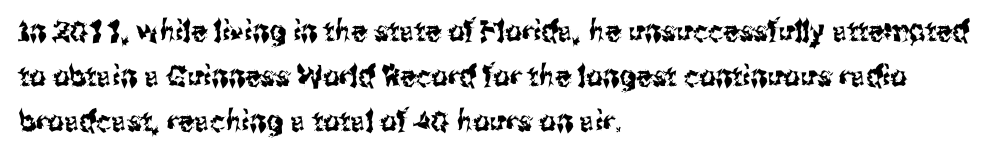
{"serif": "no", "italic": "no", "width": "condensed", "stroke_contrast": "medium", "x_height": "medium", "monospaced": "no", "underline": "no", "align": "left", "line_spacing": "normal", "line_spacing_ratio": 1.56, "letter_spacing": "normal", "letter_spacing_em": 0.0, "glyph_px": 29}
